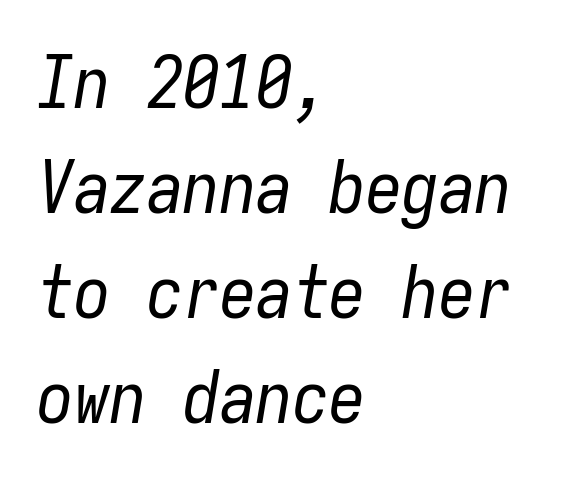
Q: Is the text bold? A: No.
Q: Is the text italic (slanted)? A: Yes, it leans right by about 9 degrees.
Q: Is the text underlined? A: No.
Q: How is the paragraph aligned? A: Left-aligned.
Q: Is the spacing between letters normal or unusually wide? A: Normal.
Q: Is the spacing between lines tight, normal or loose? A: Normal.
Q: Width (condensed, normal, or wide)? A: Condensed.
Q: Stroke contrast? A: Low.
Q: x-height? A: Medium.
Q: Monospaced? A: Yes.
